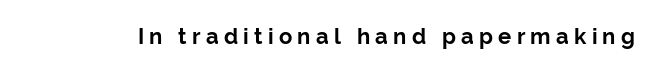
{"italic": "no", "bold": "yes", "underline": "no", "letter_spacing": "wide", "letter_spacing_em": 0.24, "glyph_px": 22}
